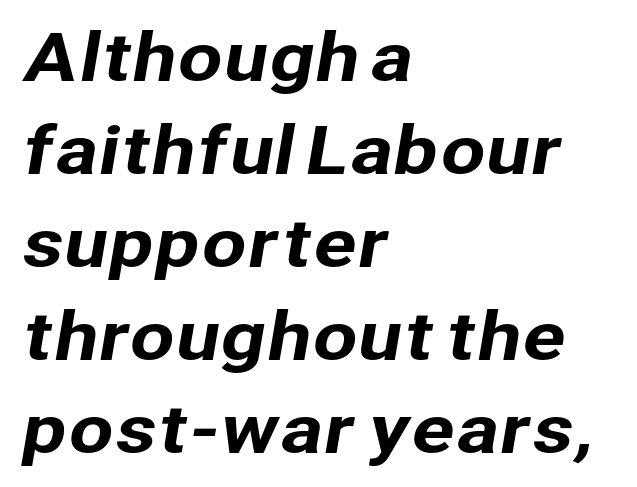
The image shows 65 px sans-serif type; set left-aligned, normal line spacing (1.43x), normal letter spacing, not underlined; low stroke contrast and a medium x-height.
